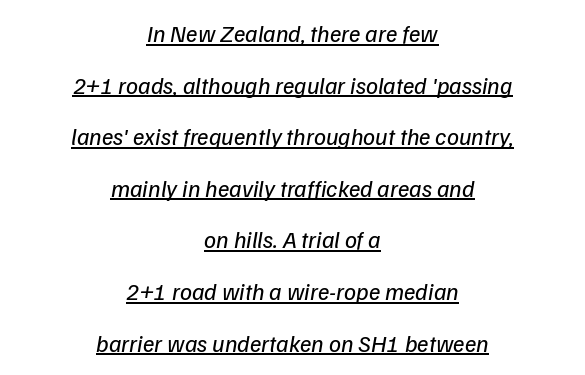
Q: Is the text bold? A: No.
Q: Is the text underlined? A: Yes.
Q: How is the paragraph aligned? A: Centered.
Q: Is the spacing between letters normal or unusually wide? A: Normal.
Q: Is the spacing between lines tight, normal or loose? A: Loose.
